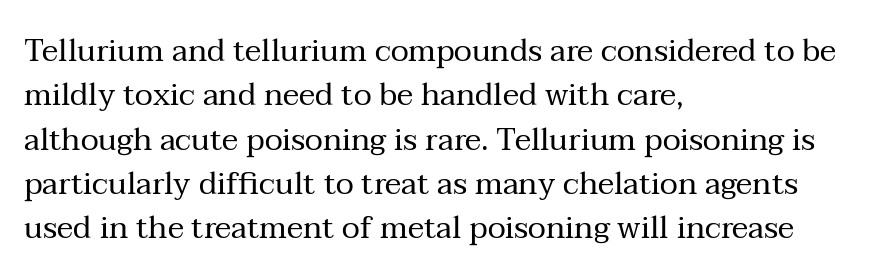
Q: Is the text bold? A: No.
Q: Is the text italic (slanted)? A: No, it is upright.
Q: Is the typeface a serif or a sans-serif typeface? A: Serif.
Q: Is the text underlined? A: No.
Q: How is the paragraph aligned? A: Left-aligned.
Q: Is the spacing between letters normal or unusually wide? A: Normal.
Q: Is the spacing between lines tight, normal or loose? A: Normal.
Q: Width (condensed, normal, or wide)? A: Normal.
Q: Stroke contrast? A: Medium.
Q: x-height? A: Medium.
Q: Monospaced? A: No.
